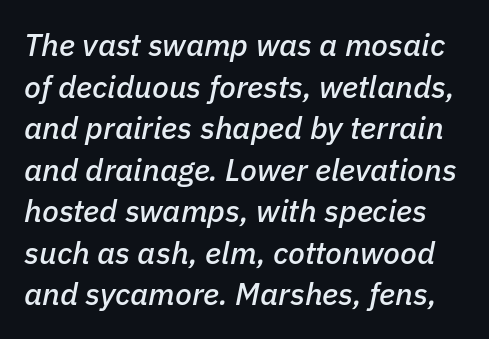
{"italic": "yes", "lean": "right", "slant_degrees": 11, "width": "normal", "stroke_contrast": "low", "x_height": "medium", "monospaced": "no", "underline": "no", "line_spacing": "normal", "line_spacing_ratio": 1.34, "letter_spacing": "normal", "letter_spacing_em": 0.0, "glyph_px": 31}
